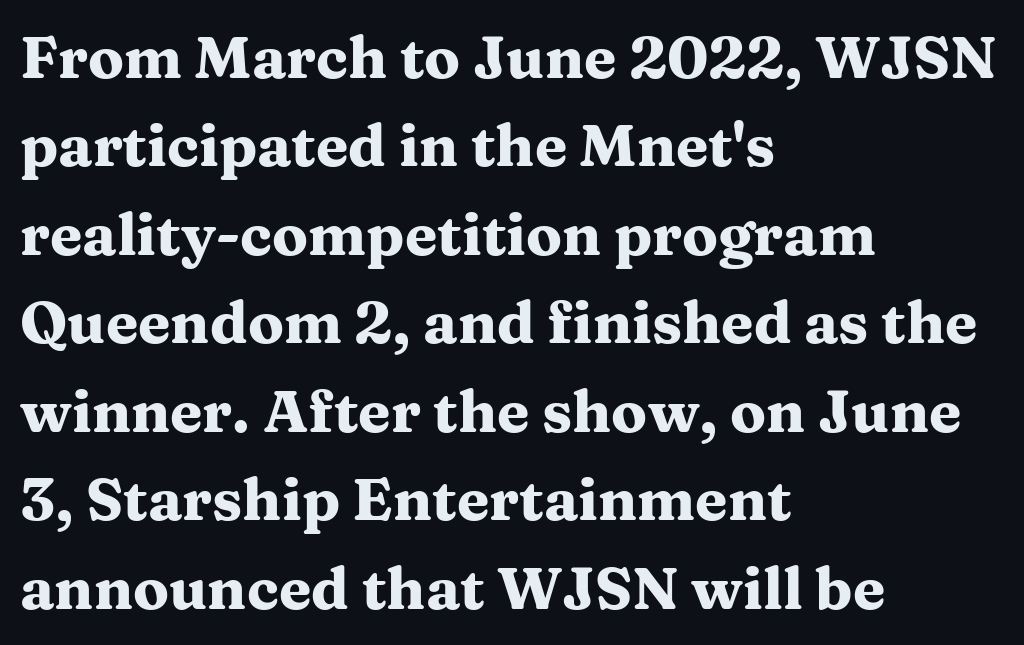
Q: Is the text bold? A: Yes.
Q: Is the text italic (slanted)? A: No, it is upright.
Q: Is the typeface a serif or a sans-serif typeface? A: Serif.
Q: Is the text underlined? A: No.
Q: How is the paragraph aligned? A: Left-aligned.
Q: Is the spacing between letters normal or unusually wide? A: Normal.
Q: Is the spacing between lines tight, normal or loose? A: Normal.
Q: Width (condensed, normal, or wide)? A: Wide.
Q: Stroke contrast? A: Medium.
Q: x-height? A: Medium.
Q: Monospaced? A: No.
